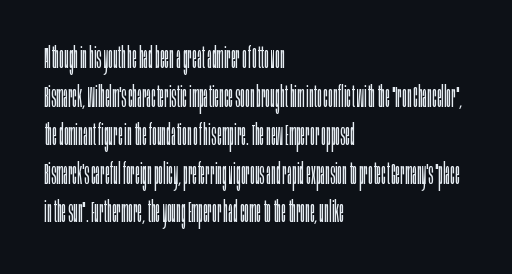
Q: Is the text bold? A: No.
Q: Is the text italic (slanted)? A: No, it is upright.
Q: Is the typeface a serif or a sans-serif typeface? A: Sans-serif.
Q: Is the text underlined? A: No.
Q: How is the paragraph aligned? A: Left-aligned.
Q: Is the spacing between letters normal or unusually wide? A: Normal.
Q: Is the spacing between lines tight, normal or loose? A: Normal.
Q: Width (condensed, normal, or wide)? A: Condensed.
Q: Stroke contrast? A: Low.
Q: x-height? A: Large.
Q: Monospaced? A: No.
